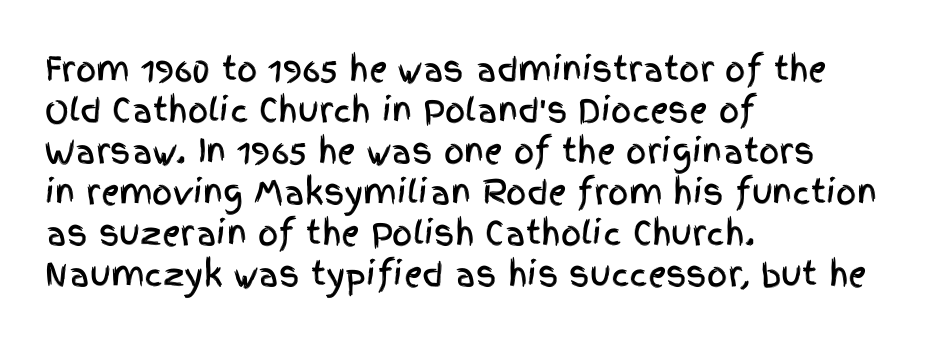
{"serif": "no", "italic": "no", "width": "condensed", "x_height": "large", "monospaced": "no", "underline": "no", "align": "left", "line_spacing": "normal", "line_spacing_ratio": 1.28, "letter_spacing": "normal", "letter_spacing_em": 0.0, "glyph_px": 32}
